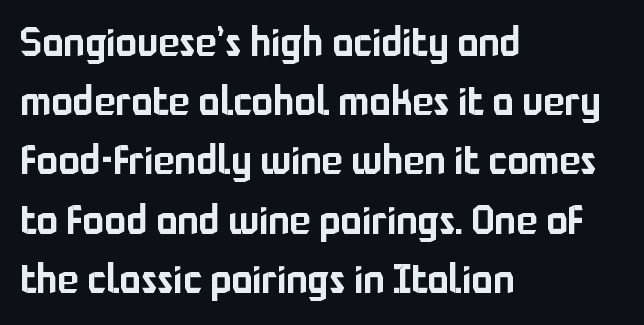
The image shows 40 px sans-serif type, upright; set left-aligned, normal line spacing (1.48x), normal letter spacing, not underlined; low stroke contrast and a medium x-height.
